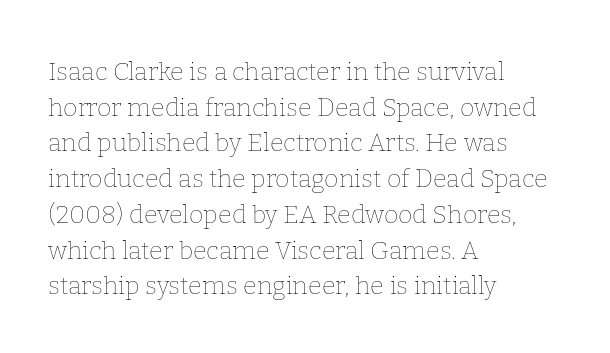
Q: Is the text bold? A: No.
Q: Is the text italic (slanted)? A: No, it is upright.
Q: Is the text underlined? A: No.
Q: How is the paragraph aligned? A: Left-aligned.
Q: Is the spacing between letters normal or unusually wide? A: Normal.
Q: Is the spacing between lines tight, normal or loose? A: Normal.
